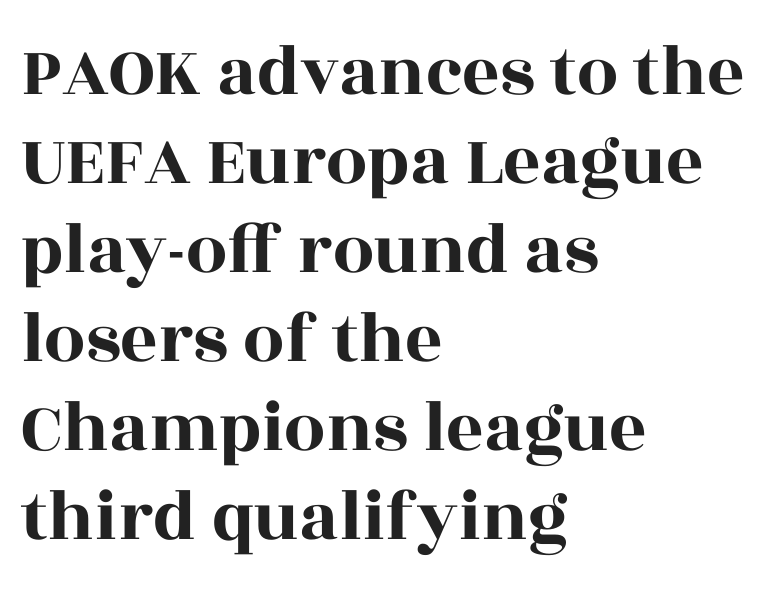
The image shows 73 px wide serif type, upright; set left-aligned, line spacing 1.22x, normal letter spacing, not underlined; a large x-height.
